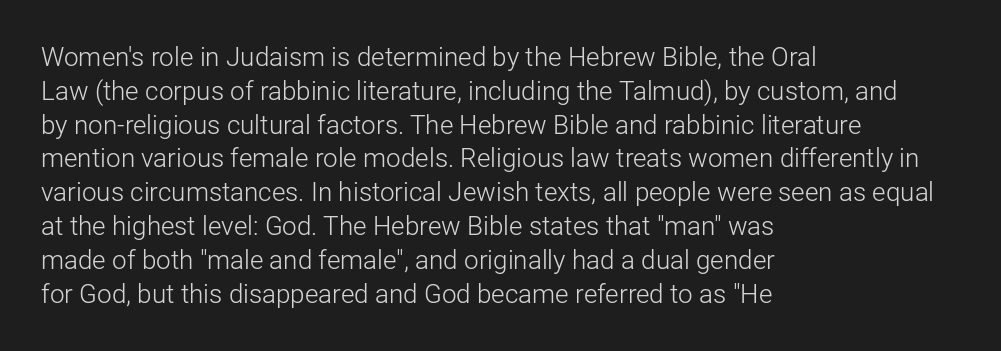
{"italic": "no", "bold": "no", "underline": "no", "align": "left", "line_spacing": "normal", "line_spacing_ratio": 1.3, "letter_spacing": "normal", "letter_spacing_em": 0.0, "glyph_px": 26}
